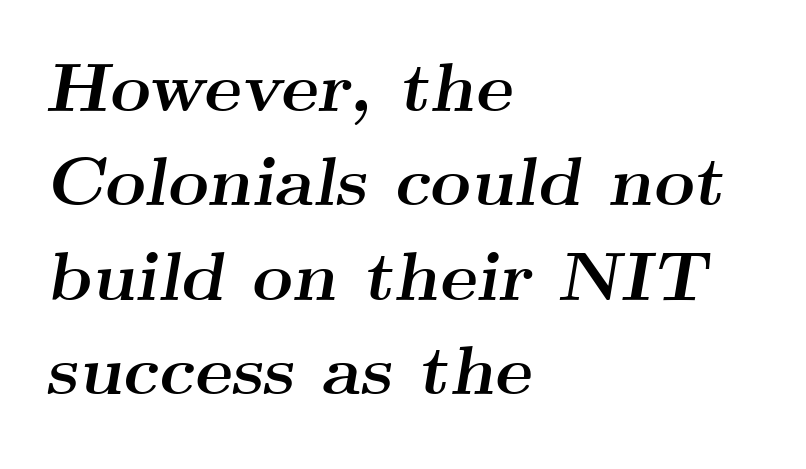
The image shows 70 px semibold, wide serif type, italic (leaning right); set left-aligned, normal line spacing (1.35x), normal letter spacing, not underlined; medium stroke contrast and a small x-height.
